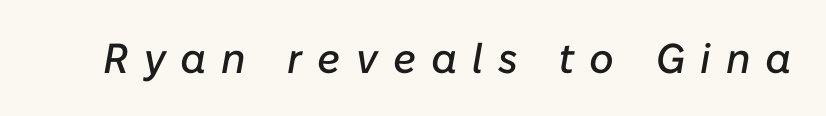
The image shows 42 px text type, italic (leaning right); set unusually wide letter spacing (+0.36 em), not underlined; low stroke contrast and a medium x-height.
